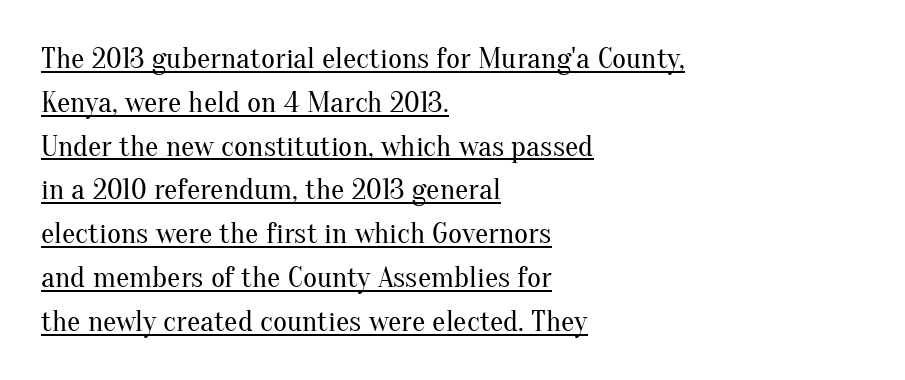
The image shows 30 px regular-weight serif type, upright; set left-aligned, normal line spacing (1.46x), normal letter spacing, underlined; medium stroke contrast and a small x-height.
